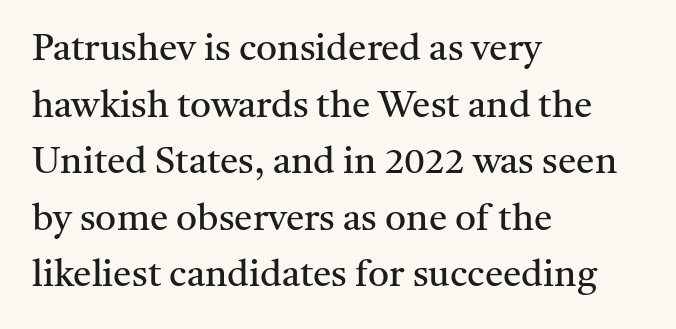
The image shows 37 px regular-weight serif type, upright; set left-aligned, normal line spacing (1.53x), normal letter spacing, not underlined; medium stroke contrast and a medium x-height.
